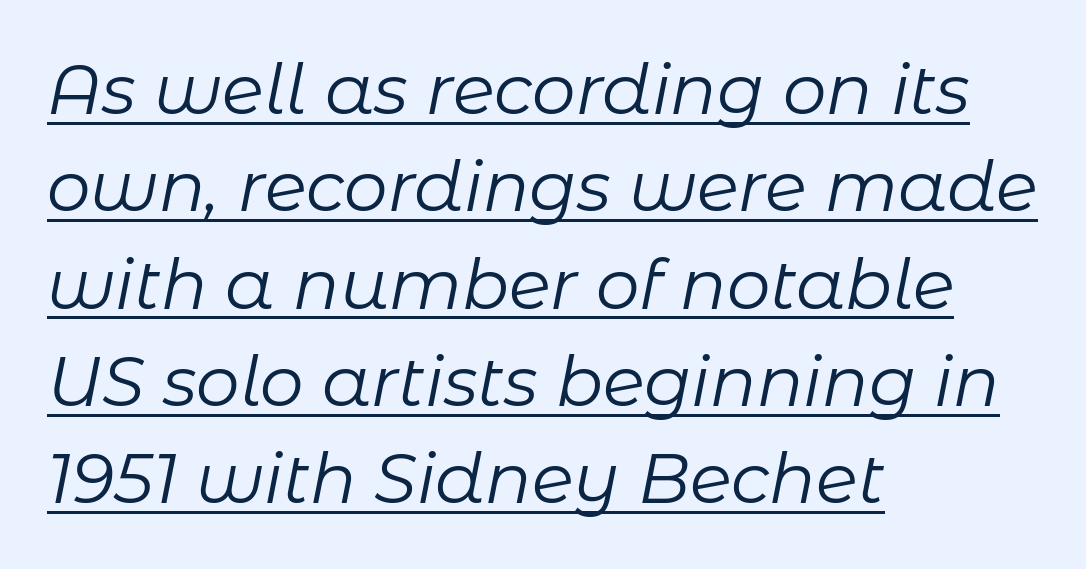
The image shows 69 px regular-weight type, italic (leaning right); set left-aligned, normal line spacing (1.41x), normal letter spacing, underlined; low stroke contrast and a medium x-height.
